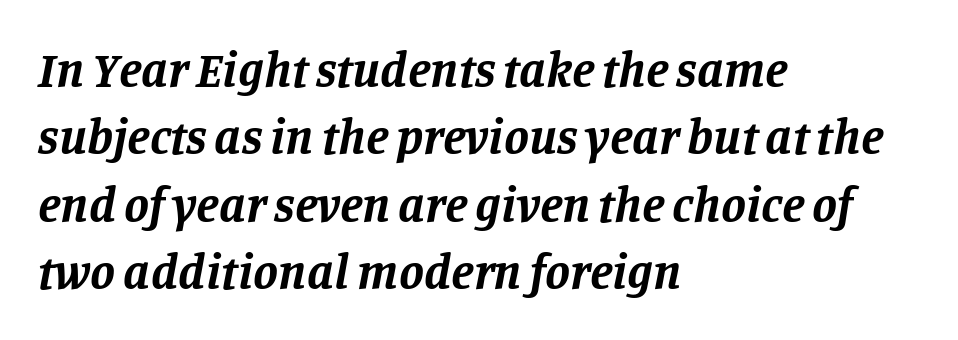
The image shows 50 px bold serif type, italic (leaning right); set left-aligned, normal line spacing (1.35x), normal letter spacing, not underlined; low stroke contrast and a large x-height.
